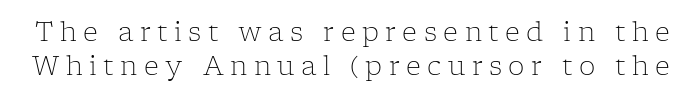
Q: Is the text bold? A: No.
Q: Is the text italic (slanted)? A: No, it is upright.
Q: Is the text underlined? A: No.
Q: Is the spacing between letters normal or unusually wide? A: Unusually wide.
Q: Is the spacing between lines tight, normal or loose? A: Normal.
